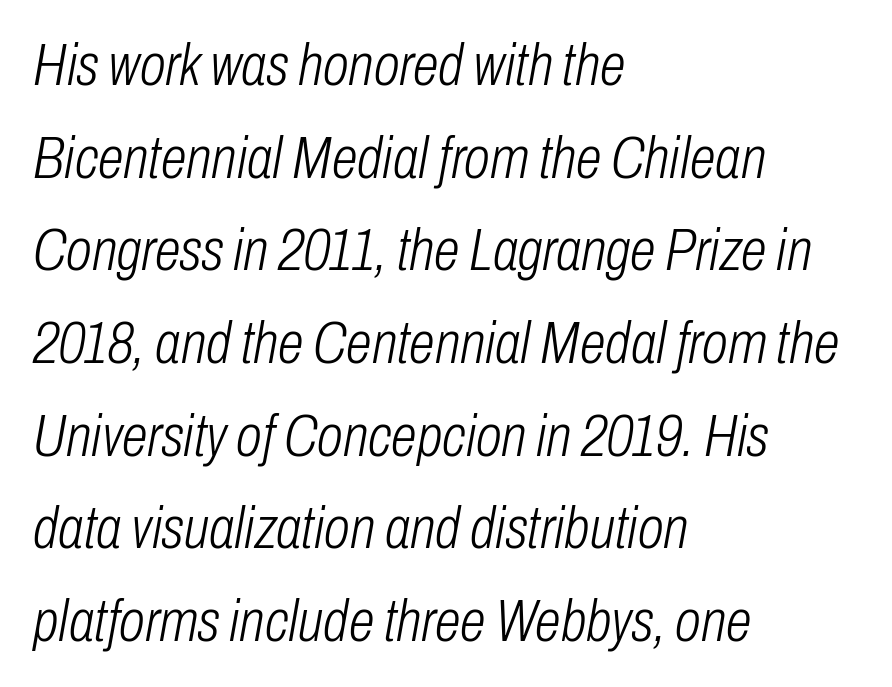
{"italic": "yes", "lean": "right", "slant_degrees": 10, "bold": "no", "weight": "light", "width": "condensed", "stroke_contrast": "low", "x_height": "medium", "monospaced": "no", "underline": "no", "align": "left", "line_spacing": "normal", "line_spacing_ratio": 1.57, "letter_spacing": "normal", "letter_spacing_em": 0.0, "glyph_px": 59}
